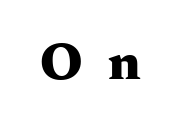
Q: Is the text bold? A: Yes.
Q: Is the text italic (slanted)? A: No, it is upright.
Q: Is the typeface a serif or a sans-serif typeface? A: Serif.
Q: Is the text underlined? A: No.
Q: Is the spacing between letters normal or unusually wide? A: Unusually wide.
Q: Width (condensed, normal, or wide)? A: Wide.
Q: Stroke contrast? A: Medium.
Q: x-height? A: Small.
Q: Monospaced? A: No.
